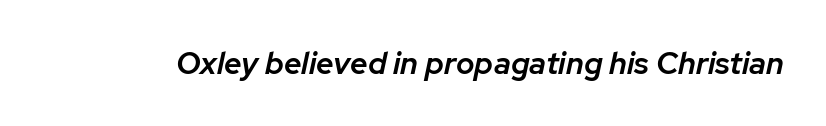
{"italic": "yes", "lean": "right", "slant_degrees": 12, "bold": "semi", "weight": "semibold", "width": "normal", "stroke_contrast": "low", "x_height": "medium", "monospaced": "no", "underline": "no", "letter_spacing": "normal", "letter_spacing_em": 0.0, "glyph_px": 31}
